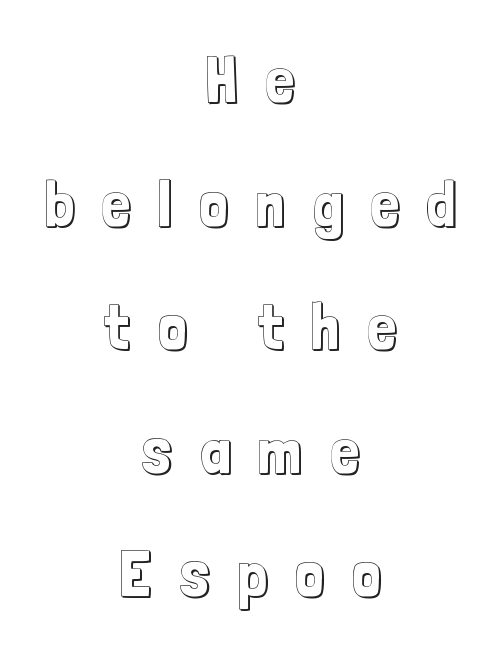
The image shows 64 px condensed type, upright; set centered, loose line spacing (1.93x), unusually wide letter spacing (+0.43 em), not underlined; a medium x-height.
